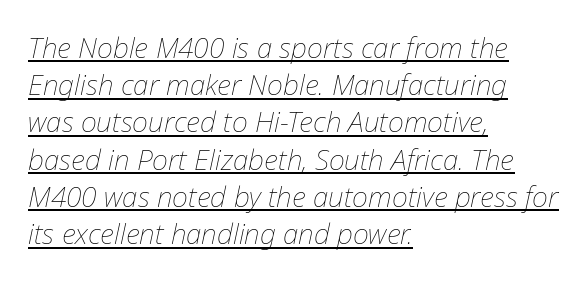
Tracking value appears to be zero — textbook default spacing. Style check: oblique. In CSS terms this would be text-align: left. Reading down the column, the eye jumps a familiar distance to each next line. Heft: none added — not bold.
